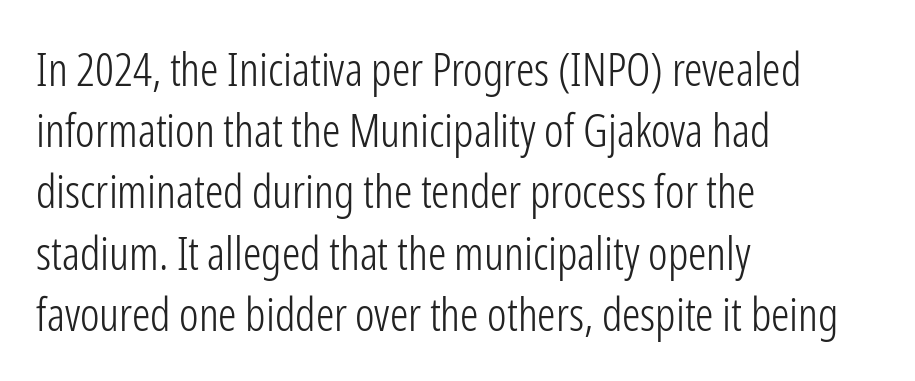
{"serif": "no", "italic": "no", "bold": "no", "weight": "light", "width": "condensed", "stroke_contrast": "low", "x_height": "medium", "monospaced": "no", "underline": "no", "align": "left", "line_spacing": "normal", "line_spacing_ratio": 1.33, "letter_spacing": "normal", "letter_spacing_em": 0.0, "glyph_px": 46}
